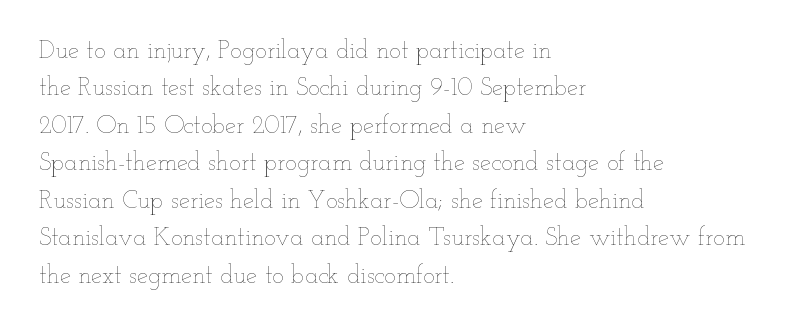
In CSS terms this would be text-align: left. Descenders are the only things crossing below the line. One glance says typical: line gaps are just what's usual. This is the regular roman posture of the typeface.
